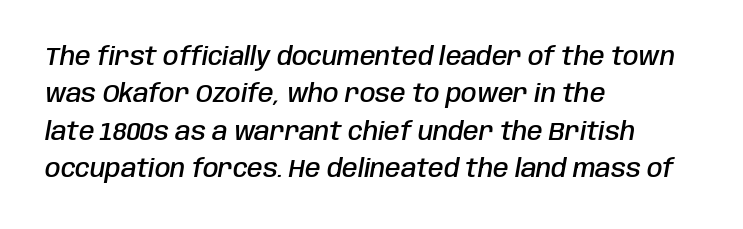
{"italic": "yes", "lean": "right", "slant_degrees": 10, "bold": "semi", "underline": "no", "align": "left", "line_spacing": "normal", "line_spacing_ratio": 1.5, "letter_spacing": "normal", "letter_spacing_em": 0.0, "glyph_px": 25}
